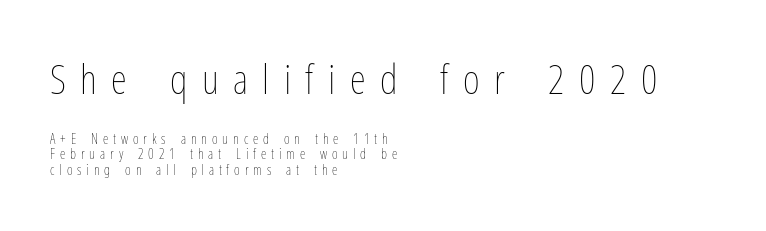
Each row of text sits above clean, open space. What's the leading like? Squeezed, with rows nearly overlapping. Substantial extra tracking has been applied to these lines. A light-to-regular cut is what we see here. The passage shown is typed in a proportional face where columns would drift. The paragraph shown leans on its left margin.
